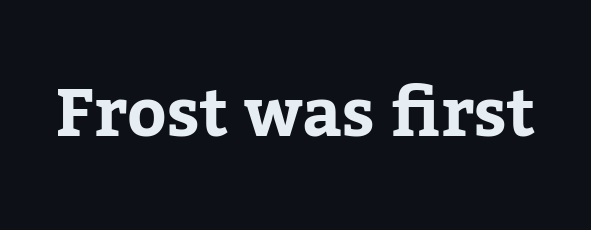
{"serif": "yes", "italic": "no", "bold": "yes", "weight": "bold", "width": "normal", "stroke_contrast": "low", "x_height": "medium", "monospaced": "no", "underline": "no", "letter_spacing": "normal", "letter_spacing_em": 0.0, "glyph_px": 67}
